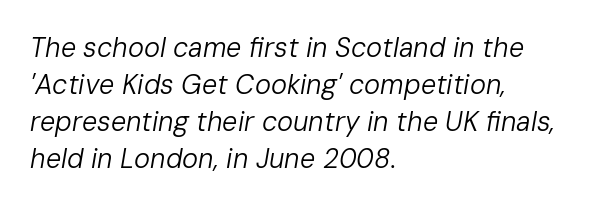
The image shows 27 px text type, italic (leaning right); set left-aligned, normal line spacing (1.37x), normal letter spacing, not underlined.
